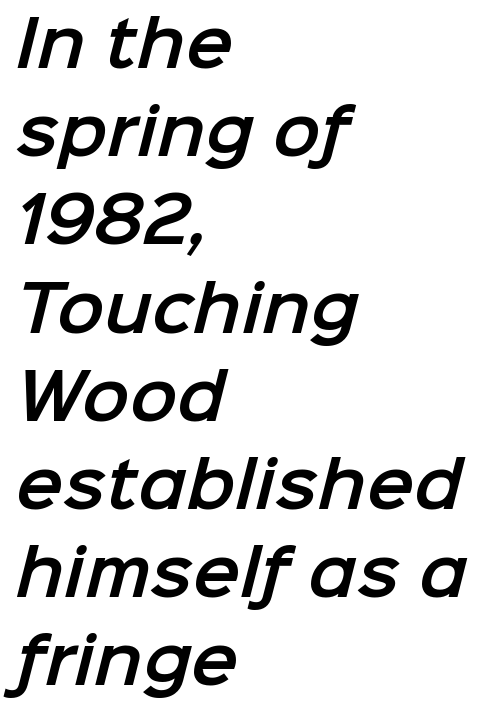
The image shows 63 px sans-serif type; set left-aligned, normal line spacing (1.4x), normal letter spacing, not underlined; low stroke contrast and a medium x-height.
